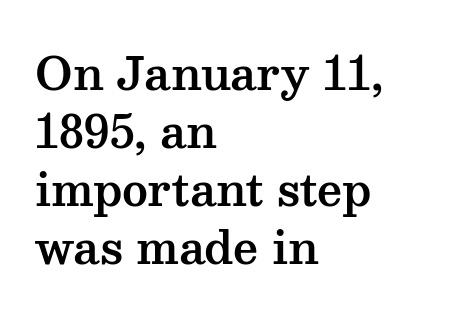
Q: Is the text italic (slanted)? A: No, it is upright.
Q: Is the typeface a serif or a sans-serif typeface? A: Serif.
Q: Is the text underlined? A: No.
Q: How is the paragraph aligned? A: Left-aligned.
Q: Is the spacing between letters normal or unusually wide? A: Normal.
Q: Is the spacing between lines tight, normal or loose? A: Normal.
Q: Width (condensed, normal, or wide)? A: Wide.
Q: Stroke contrast? A: Medium.
Q: x-height? A: Medium.
Q: Monospaced? A: No.
